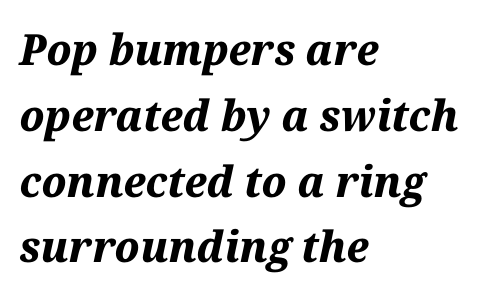
{"italic": "yes", "lean": "right", "slant_degrees": 12, "bold": "yes", "weight": "bold", "width": "normal", "stroke_contrast": "medium", "x_height": "medium", "monospaced": "no", "underline": "no", "align": "left", "line_spacing": "normal", "line_spacing_ratio": 1.53, "letter_spacing": "normal", "letter_spacing_em": 0.0, "glyph_px": 43}
